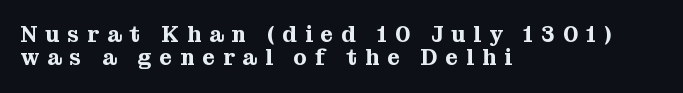
{"italic": "no", "underline": "no", "align": "left", "line_spacing": "tight", "line_spacing_ratio": 1.06, "letter_spacing": "wide", "letter_spacing_em": 0.37, "glyph_px": 22}
